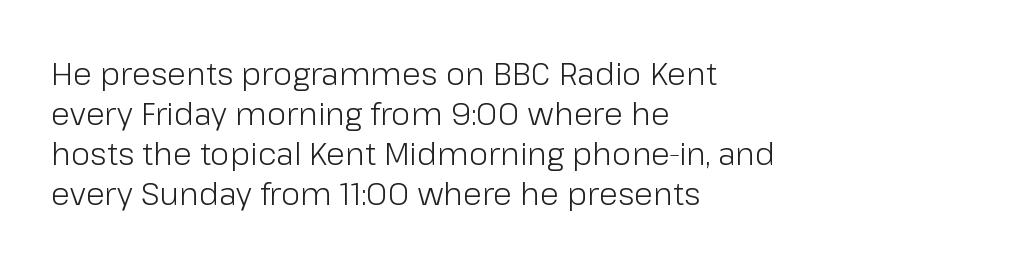
The image shows 31 px light sans-serif type, upright; set left-aligned, normal line spacing (1.29x), normal letter spacing, not underlined; low stroke contrast and a medium x-height.
